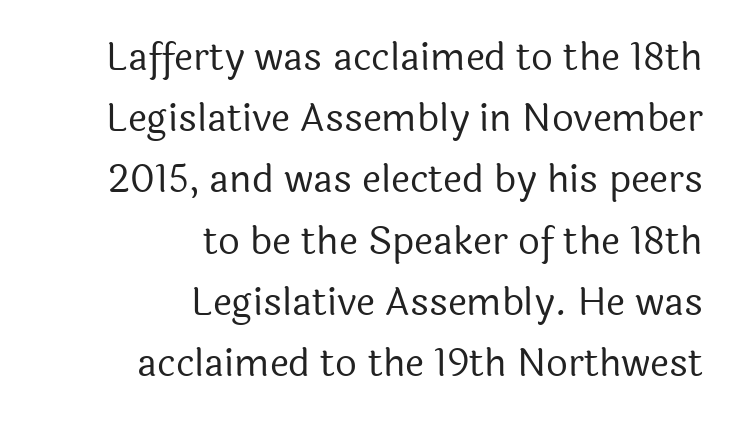
Honestly, there is no underline to notice here at all. The rendering anchors every line to the right-hand side. The specimen reads as upright at a glance. Glyph-to-glyph distance matches everyday printed text. What's the leading like? Ordinary, nothing unusual.
